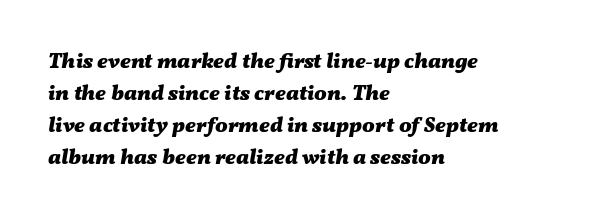
Rows of type keep a routine distance in the vertical direction. Underlining? Definitely not there. Slanted lettering throughout. Honestly, the letter spacing is just normal — you wouldn't notice it. Each line starts at the same left margin while the right side varies.
